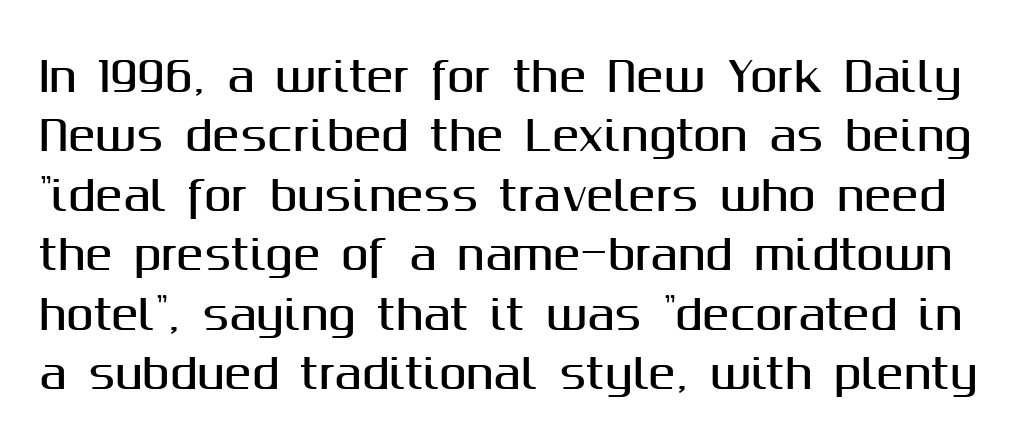
Q: Is the text italic (slanted)? A: No, it is upright.
Q: Is the typeface a serif or a sans-serif typeface? A: Sans-serif.
Q: Is the text underlined? A: No.
Q: Is the spacing between letters normal or unusually wide? A: Normal.
Q: Is the spacing between lines tight, normal or loose? A: Normal.
Q: Width (condensed, normal, or wide)? A: Normal.
Q: Stroke contrast? A: Medium.
Q: x-height? A: Medium.
Q: Monospaced? A: No.
